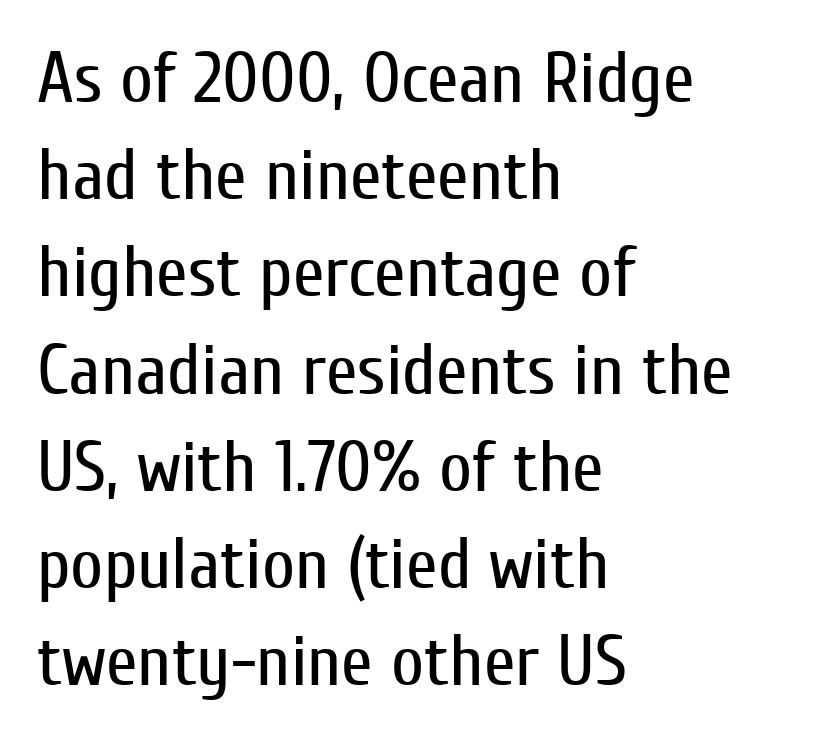
{"serif": "no", "italic": "no", "bold": "no", "weight": "regular", "width": "condensed", "stroke_contrast": "low", "x_height": "medium", "monospaced": "no", "underline": "no", "align": "left", "line_spacing": "normal", "line_spacing_ratio": 1.35, "letter_spacing": "normal", "letter_spacing_em": 0.0, "glyph_px": 72}
